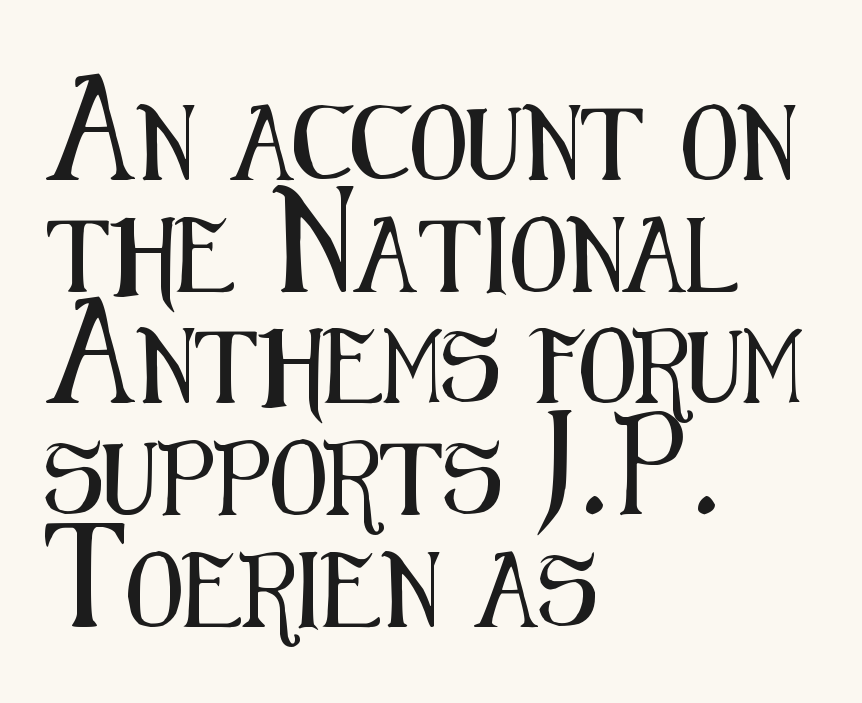
{"italic": "no", "width": "condensed", "stroke_contrast": "medium", "x_height": "medium", "monospaced": "no", "underline": "no", "align": "left", "line_spacing": "normal", "line_spacing_ratio": 1.51, "letter_spacing": "normal", "letter_spacing_em": 0.0, "glyph_px": 74}
